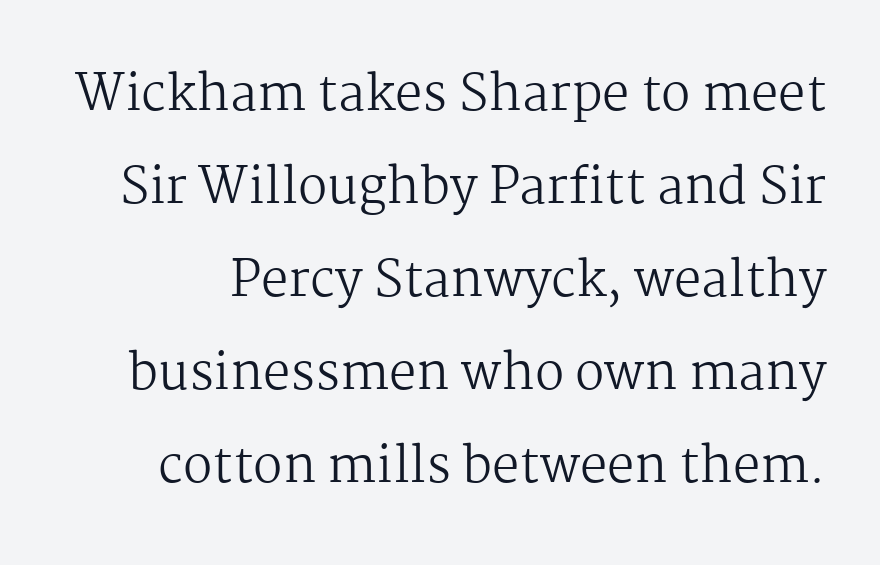
The image shows 49 px regular-weight serif type, upright; set loose line spacing (1.9x), normal letter spacing, not underlined; medium stroke contrast and a medium x-height.
